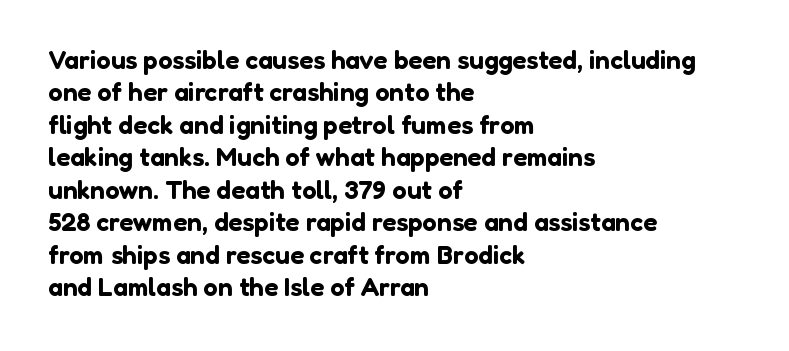
The image shows 26 px text type, upright; set left-aligned, normal line spacing (1.25x), normal letter spacing, not underlined.
